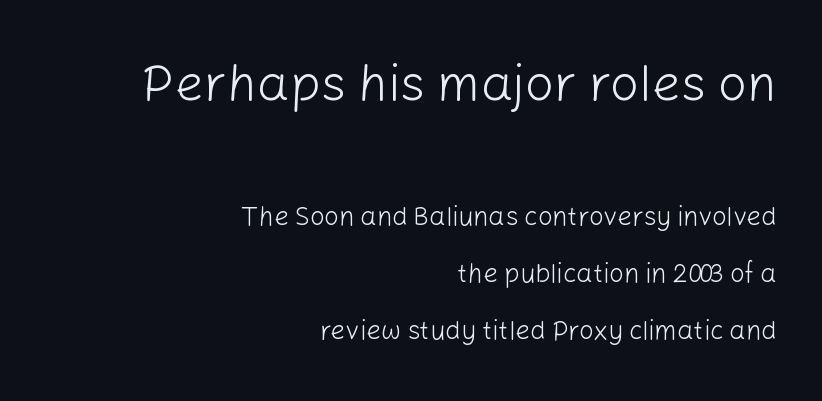
Q: Is the text bold? A: No.
Q: Is the text italic (slanted)? A: No, it is upright.
Q: Is the typeface a serif or a sans-serif typeface? A: Sans-serif.
Q: Is the text underlined? A: No.
Q: How is the paragraph aligned? A: Right-aligned.
Q: Is the spacing between letters normal or unusually wide? A: Normal.
Q: Is the spacing between lines tight, normal or loose? A: Loose.
Q: Which block of text is set in a larger size, the first (top) or the second (bottom)? A: The first (top) one.
Q: Width (condensed, normal, or wide)? A: Normal.
Q: Stroke contrast? A: Low.
Q: x-height? A: Medium.
Q: Monospaced? A: No.
